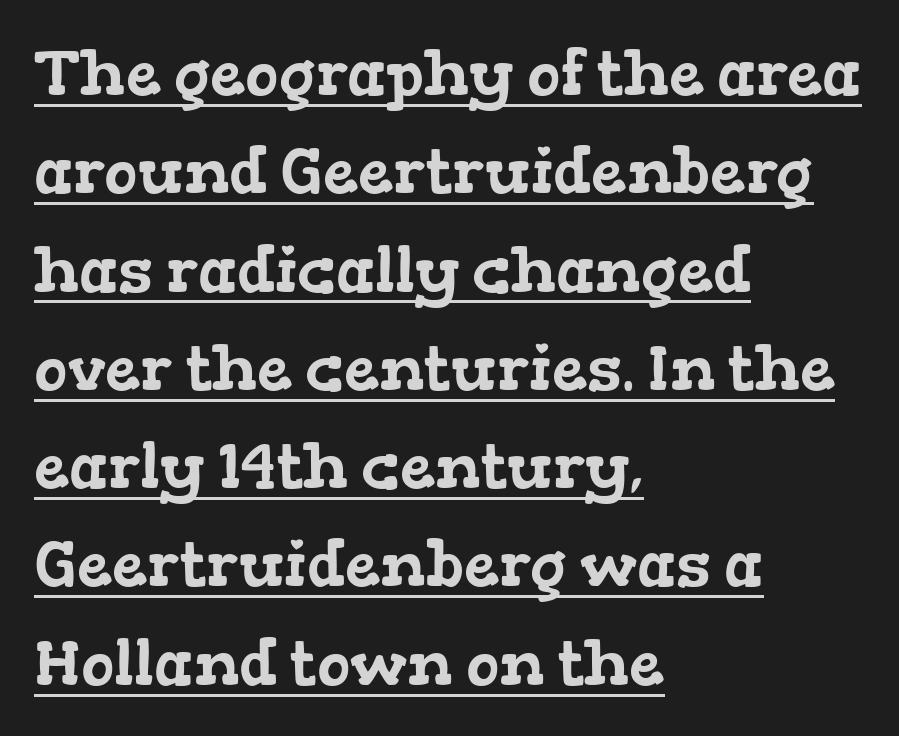
Here the designer chose a conventional face with non-uniform glyph widths. Line spacing here is normal. Compared with a centered layout, this one pins lines to the left instead. Students, observe the line beneath the letters — that is underlining.
